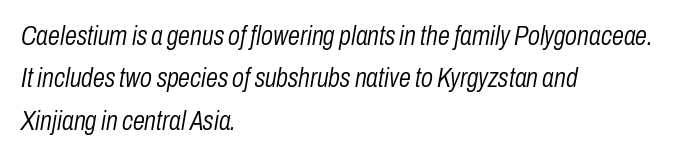
Q: Is the text bold? A: No.
Q: Is the text italic (slanted)? A: Yes, it leans right by about 10 degrees.
Q: Is the text underlined? A: No.
Q: How is the paragraph aligned? A: Left-aligned.
Q: Is the spacing between letters normal or unusually wide? A: Normal.
Q: Is the spacing between lines tight, normal or loose? A: Normal.
